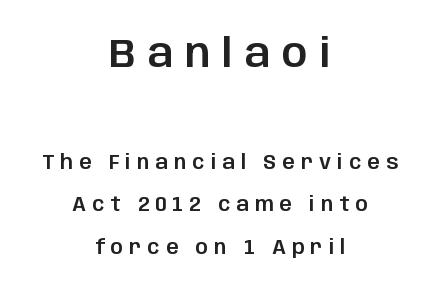
The image shows 40 px sans-serif type, upright; set centered, loose line spacing (2.14x), unusually wide letter spacing (+0.3 em), not underlined; the first (top) block is 2.0x larger; low stroke contrast and a large x-height.
